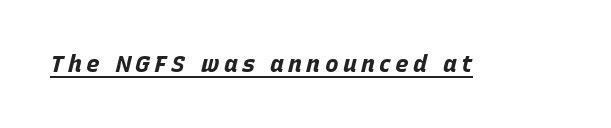
The image shows 23 px bold type, italic (leaning right); set underlined.
